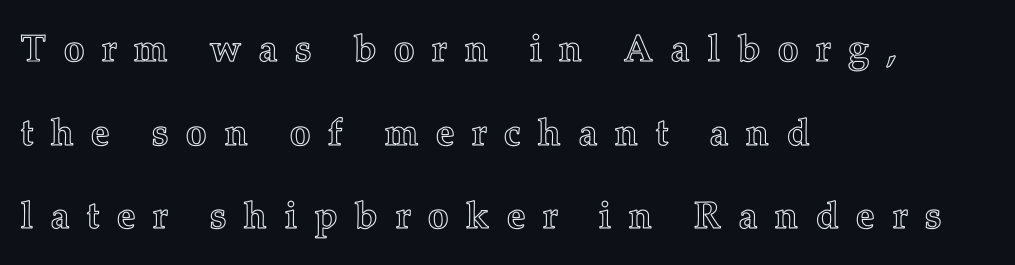
{"italic": "no", "width": "normal", "x_height": "medium", "monospaced": "no", "underline": "no", "align": "left", "line_spacing": "loose", "line_spacing_ratio": 2.2, "letter_spacing": "wide", "letter_spacing_em": 0.44, "glyph_px": 38}
